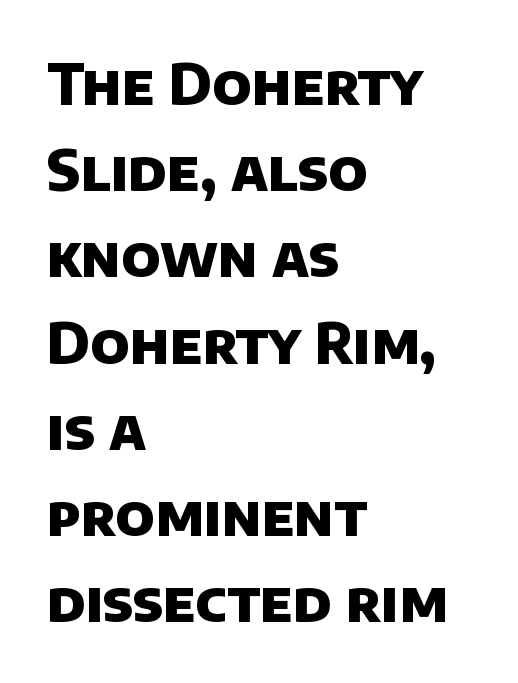
The image shows 56 px heavy sans-serif type; set left-aligned, normal line spacing (1.54x), normal letter spacing, not underlined; low stroke contrast and a large x-height.
